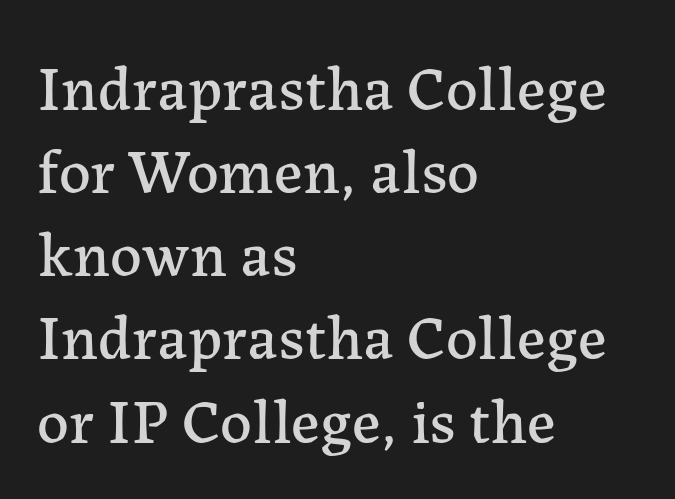
The image shows 63 px serif type, upright; set left-aligned, normal line spacing (1.32x), normal letter spacing, not underlined; low stroke contrast and a medium x-height.
